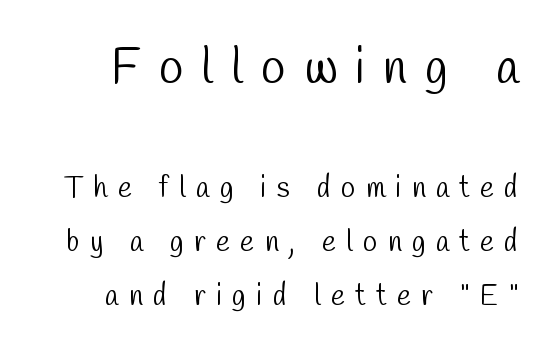
Q: Is the text bold? A: No.
Q: Is the typeface a serif or a sans-serif typeface? A: Sans-serif.
Q: Is the text underlined? A: No.
Q: Is the spacing between letters normal or unusually wide? A: Unusually wide.
Q: Which block of text is set in a larger size, the first (top) or the second (bottom)? A: The first (top) one.
Q: Width (condensed, normal, or wide)? A: Condensed.
Q: Stroke contrast? A: Low.
Q: x-height? A: Medium.
Q: Monospaced? A: No.
